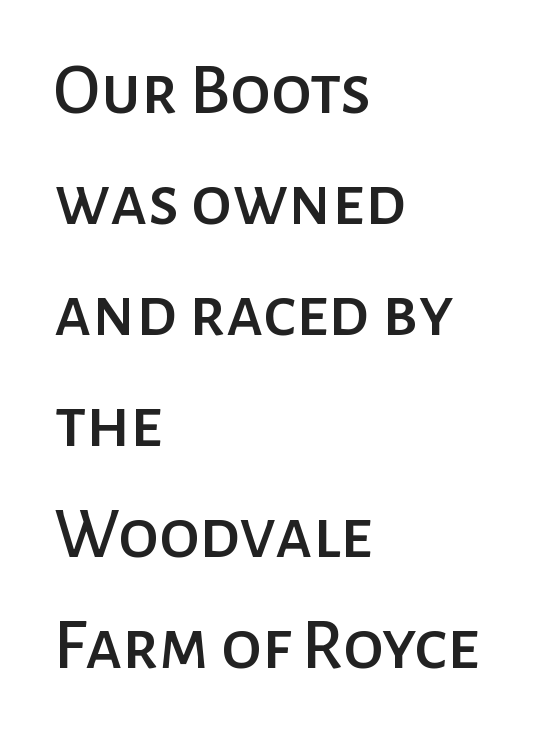
{"serif": "no", "italic": "no", "width": "normal", "stroke_contrast": "low", "x_height": "medium", "monospaced": "no", "underline": "no", "align": "left", "line_spacing": "normal", "line_spacing_ratio": 1.52, "letter_spacing": "normal", "letter_spacing_em": 0.0, "glyph_px": 73}
